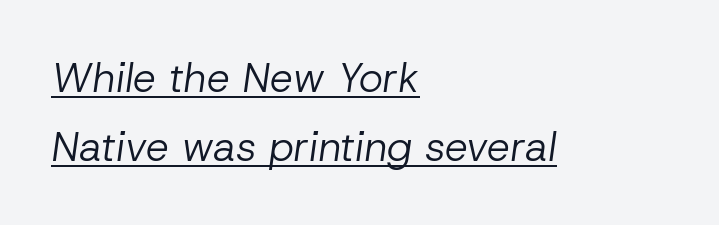
This rendering leaves character spacing at its baseline value. Notice how descenders clear the ascenders below comfortably — that's standard leading. This sample carries an underscore along the baseline area. This is oblique type, the kind used for emphasis or titles.
